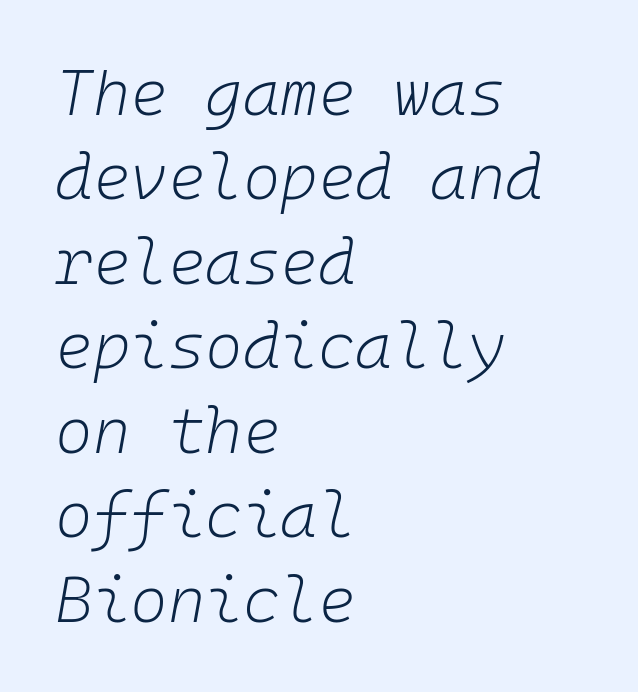
{"italic": "yes", "lean": "right", "slant_degrees": 10, "bold": "no", "weight": "light", "width": "normal", "stroke_contrast": "low", "x_height": "medium", "monospaced": "yes", "underline": "no", "align": "left", "line_spacing": "normal", "line_spacing_ratio": 1.32, "letter_spacing": "normal", "letter_spacing_em": 0.0, "glyph_px": 64}
